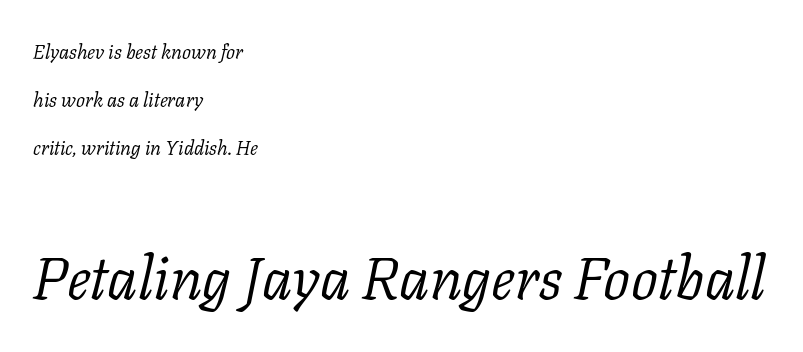
The image shows 60 px light serif type, italic (leaning right); set left-aligned, loose line spacing (2.39x), normal letter spacing, not underlined; the second (bottom) block is 3.0x larger; low stroke contrast and a medium x-height.
